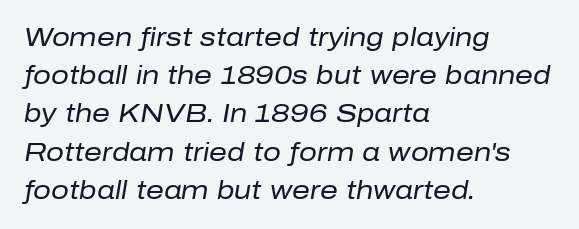
The image shows 25 px text type, italic (leaning right); set left-aligned, normal line spacing (1.53x), normal letter spacing, not underlined.
